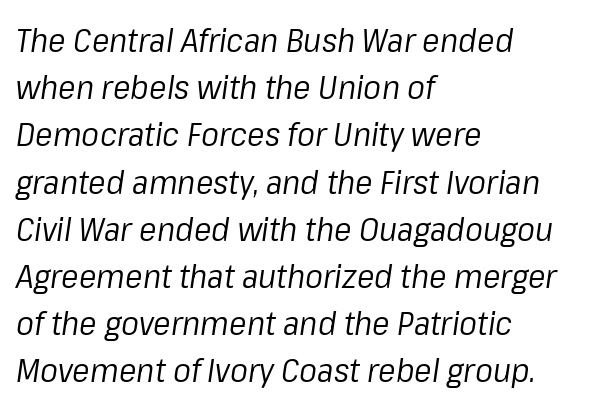
The image shows 33 px regular-weight type, italic (leaning right); set left-aligned, normal line spacing (1.43x), normal letter spacing, not underlined; low stroke contrast and a medium x-height.
